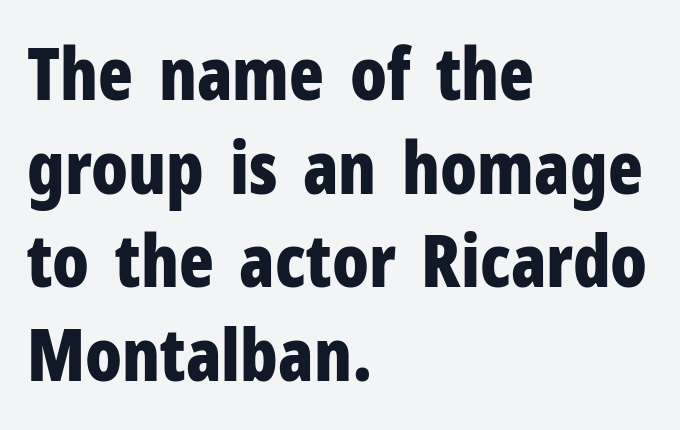
Q: Is the text bold? A: Yes.
Q: Is the text italic (slanted)? A: No, it is upright.
Q: Is the typeface a serif or a sans-serif typeface? A: Sans-serif.
Q: Is the text underlined? A: No.
Q: How is the paragraph aligned? A: Left-aligned.
Q: Is the spacing between letters normal or unusually wide? A: Normal.
Q: Is the spacing between lines tight, normal or loose? A: Normal.
Q: Width (condensed, normal, or wide)? A: Condensed.
Q: Stroke contrast? A: Low.
Q: x-height? A: Medium.
Q: Monospaced? A: No.
